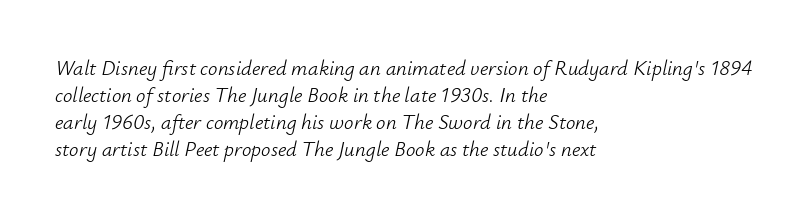
{"italic": "yes", "lean": "right", "slant_degrees": 12, "bold": "no", "underline": "no", "align": "left", "line_spacing": "normal", "line_spacing_ratio": 1.29, "letter_spacing": "normal", "letter_spacing_em": 0.0, "glyph_px": 21}
